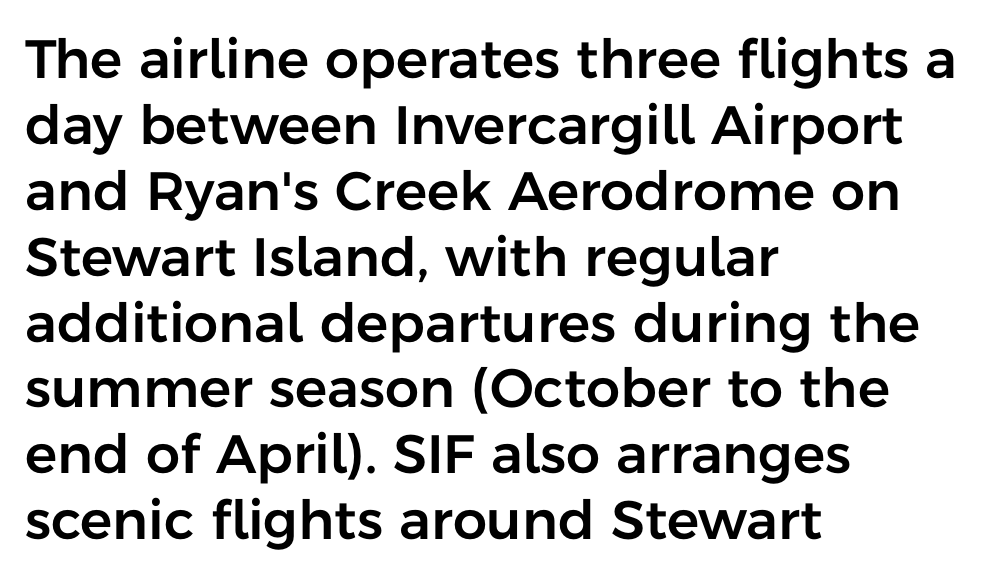
Q: Is the text italic (slanted)? A: No, it is upright.
Q: Is the typeface a serif or a sans-serif typeface? A: Sans-serif.
Q: Is the text underlined? A: No.
Q: How is the paragraph aligned? A: Left-aligned.
Q: Is the spacing between letters normal or unusually wide? A: Normal.
Q: Width (condensed, normal, or wide)? A: Normal.
Q: Stroke contrast? A: Low.
Q: x-height? A: Medium.
Q: Monospaced? A: No.
